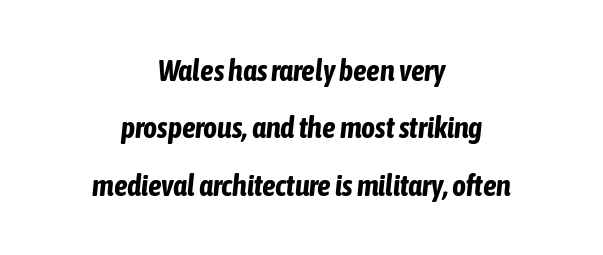
The image shows 30 px bold, condensed type, italic (leaning right); set centered, loose line spacing (1.91x), normal letter spacing, not underlined; low stroke contrast and a medium x-height.
